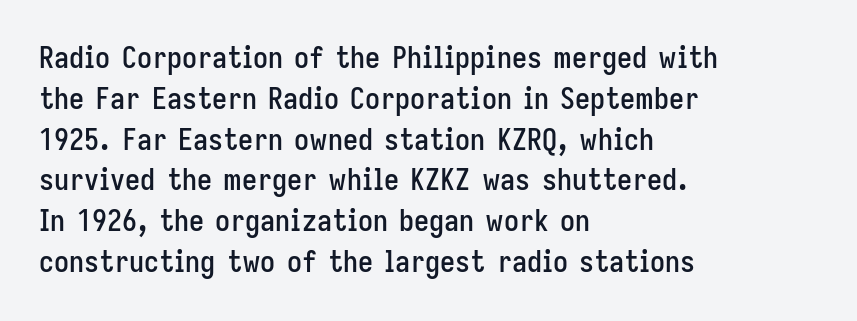
{"serif": "no", "italic": "no", "width": "condensed", "stroke_contrast": "low", "x_height": "medium", "monospaced": "no", "underline": "no", "align": "left", "line_spacing": "normal", "line_spacing_ratio": 1.36, "letter_spacing": "normal", "letter_spacing_em": 0.0, "glyph_px": 30}
